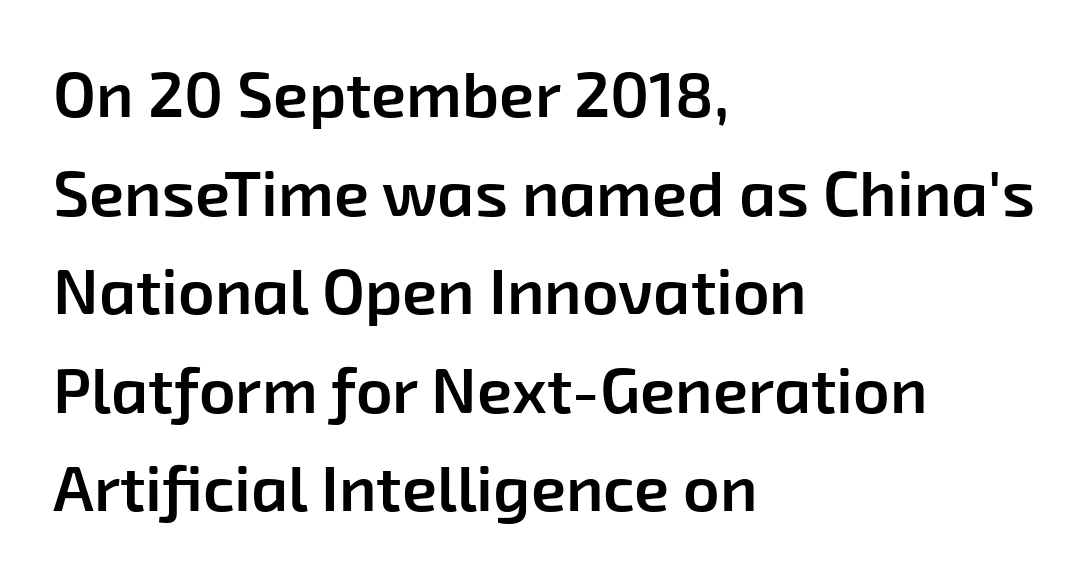
{"serif": "no", "bold": "semi", "weight": "semibold", "width": "normal", "stroke_contrast": "low", "x_height": "medium", "monospaced": "no", "underline": "no", "align": "left", "line_spacing": "normal", "line_spacing_ratio": 1.54, "letter_spacing": "normal", "letter_spacing_em": 0.0, "glyph_px": 64}
